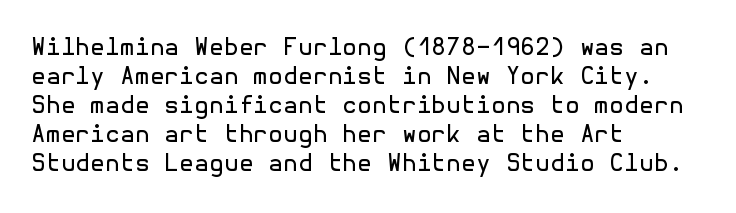
The image shows 24 px text type, upright; set left-aligned, line spacing 1.21x, normal letter spacing, not underlined.
